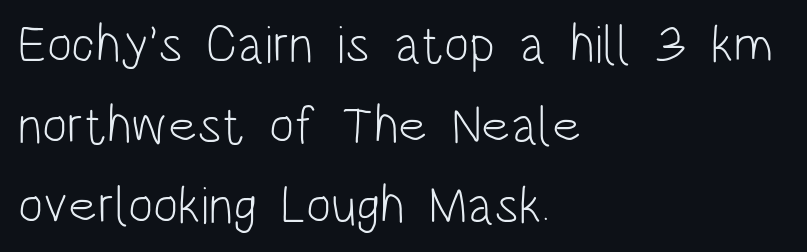
Serifs: no, the terminals of the letterforms are clean. In terms of leading, this rendering sits right in the middle. The letterforms sit at book weight or below. The letters stand upright; this is a roman face. Letter spacing: default.
